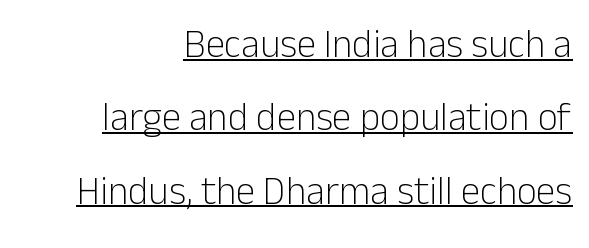
The image shows 39 px light sans-serif type, upright; set right-aligned, line spacing 1.88x, normal letter spacing, underlined; low stroke contrast and a medium x-height.
